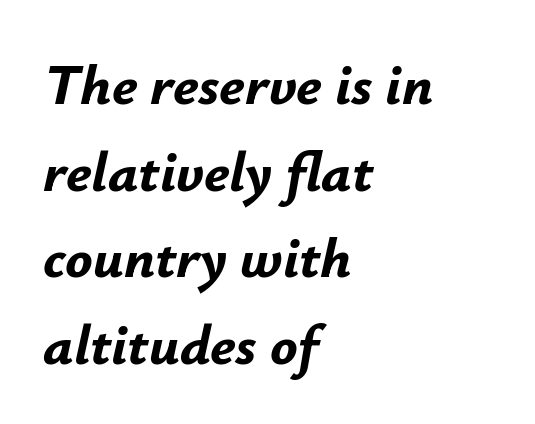
The image shows 57 px bold type, italic (leaning right); set left-aligned, normal line spacing (1.52x), normal letter spacing, not underlined; low stroke contrast and a small x-height.
